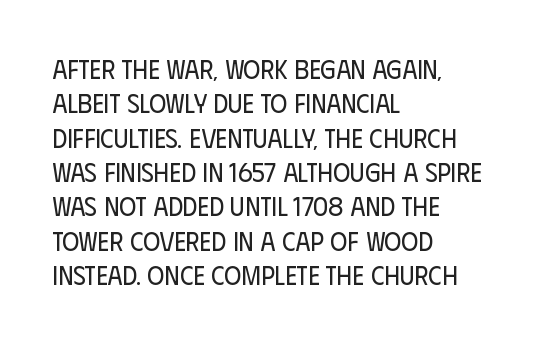
Leftover space on each line is placed entirely after the last word. Notice how the stems are strictly vertical — no italics here. The rendering uses a moderate line-height, typical for paragraphs. Underlining? Definitely not there. A light-to-regular cut is what we see here.
